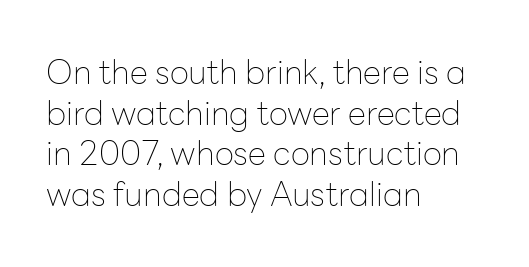
{"serif": "no", "italic": "no", "bold": "no", "weight": "thin", "width": "normal", "stroke_contrast": "low", "x_height": "medium", "monospaced": "no", "underline": "no", "align": "left", "line_spacing_ratio": 1.23, "letter_spacing": "normal", "letter_spacing_em": 0.0, "glyph_px": 33}
